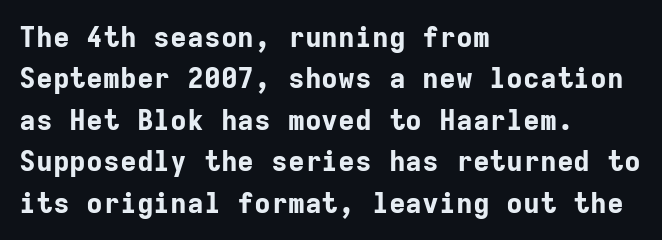
Q: Is the text bold? A: Yes.
Q: Is the text italic (slanted)? A: No, it is upright.
Q: Is the typeface a serif or a sans-serif typeface? A: Sans-serif.
Q: Is the text underlined? A: No.
Q: How is the paragraph aligned? A: Left-aligned.
Q: Is the spacing between letters normal or unusually wide? A: Normal.
Q: Is the spacing between lines tight, normal or loose? A: Normal.
Q: Width (condensed, normal, or wide)? A: Normal.
Q: Stroke contrast? A: Low.
Q: x-height? A: Medium.
Q: Monospaced? A: Yes.
